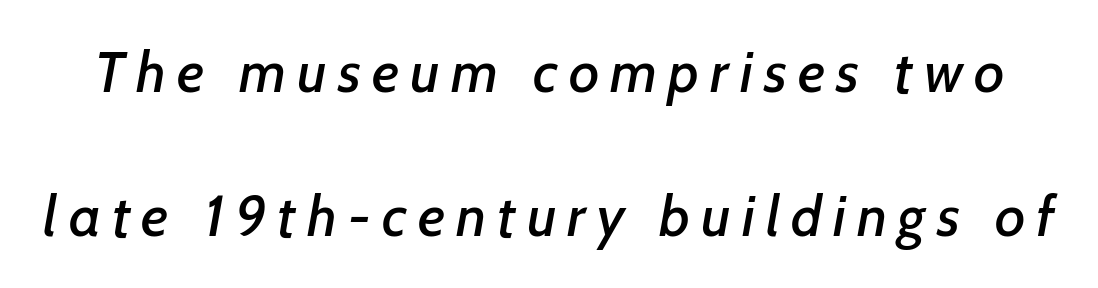
Q: Is the typeface a serif or a sans-serif typeface? A: Sans-serif.
Q: Is the text underlined? A: No.
Q: Is the spacing between lines tight, normal or loose? A: Loose.
Q: Width (condensed, normal, or wide)? A: Normal.
Q: Stroke contrast? A: Low.
Q: x-height? A: Medium.
Q: Monospaced? A: No.
